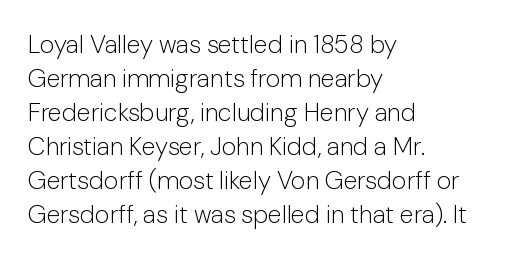
{"italic": "no", "bold": "no", "underline": "no", "align": "left", "line_spacing": "normal", "line_spacing_ratio": 1.36, "letter_spacing": "normal", "letter_spacing_em": 0.0, "glyph_px": 25}
